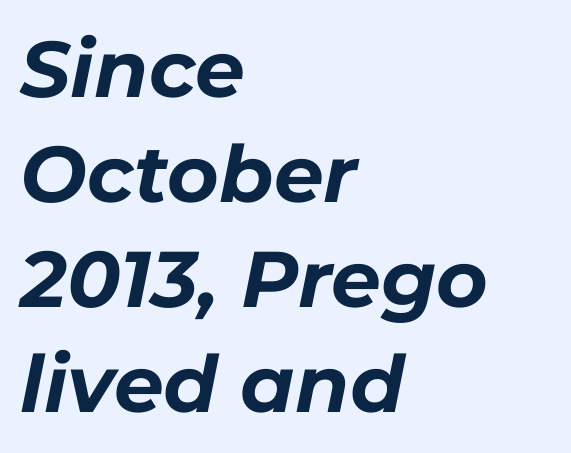
{"italic": "yes", "lean": "right", "slant_degrees": 11, "bold": "yes", "weight": "bold", "width": "normal", "stroke_contrast": "low", "x_height": "medium", "monospaced": "no", "underline": "no", "align": "left", "line_spacing": "normal", "line_spacing_ratio": 1.33, "letter_spacing": "normal", "letter_spacing_em": 0.0, "glyph_px": 79}
